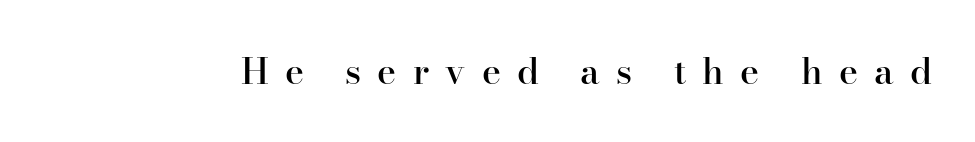
The image shows 36 px semibold serif type, upright; set unusually wide letter spacing (+0.45 em), not underlined; high stroke contrast and a small x-height.
